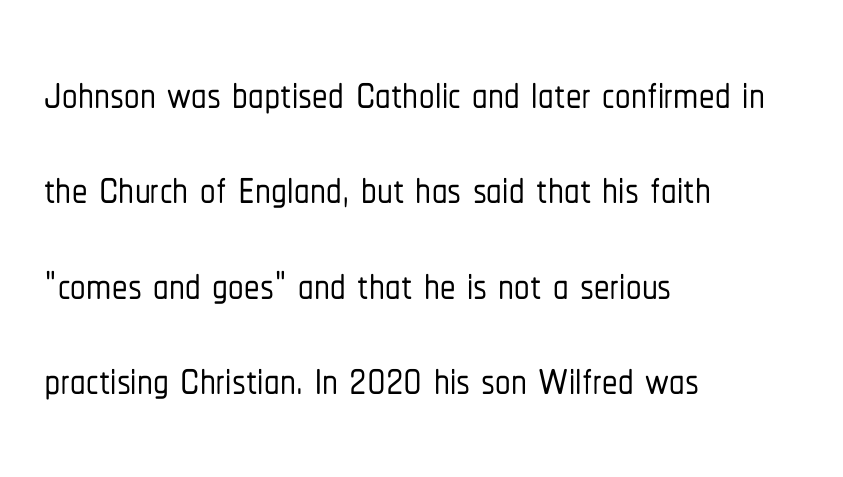
Q: Is the text italic (slanted)? A: No, it is upright.
Q: Is the typeface a serif or a sans-serif typeface? A: Sans-serif.
Q: Is the text underlined? A: No.
Q: How is the paragraph aligned? A: Left-aligned.
Q: Is the spacing between letters normal or unusually wide? A: Normal.
Q: Is the spacing between lines tight, normal or loose? A: Normal.
Q: Width (condensed, normal, or wide)? A: Condensed.
Q: Stroke contrast? A: Low.
Q: x-height? A: Medium.
Q: Monospaced? A: No.
